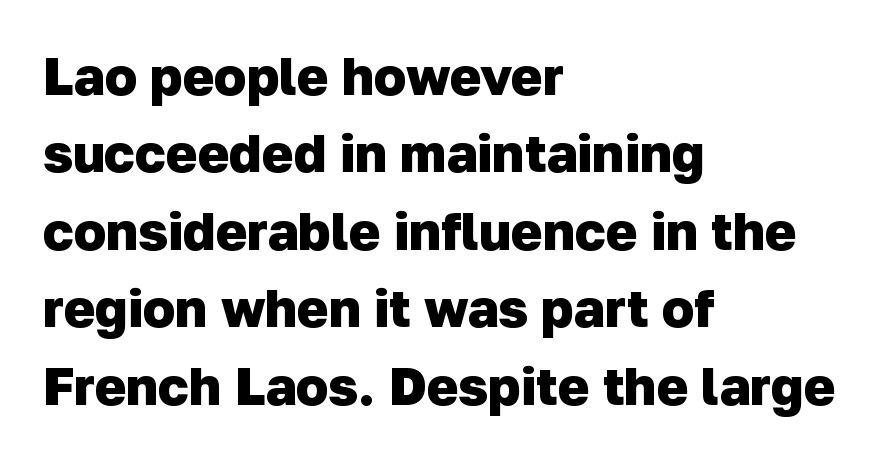
Q: Is the text bold? A: Yes.
Q: Is the typeface a serif or a sans-serif typeface? A: Sans-serif.
Q: Is the text underlined? A: No.
Q: How is the paragraph aligned? A: Left-aligned.
Q: Is the spacing between letters normal or unusually wide? A: Normal.
Q: Is the spacing between lines tight, normal or loose? A: Normal.
Q: Width (condensed, normal, or wide)? A: Normal.
Q: Stroke contrast? A: Low.
Q: x-height? A: Medium.
Q: Monospaced? A: No.
